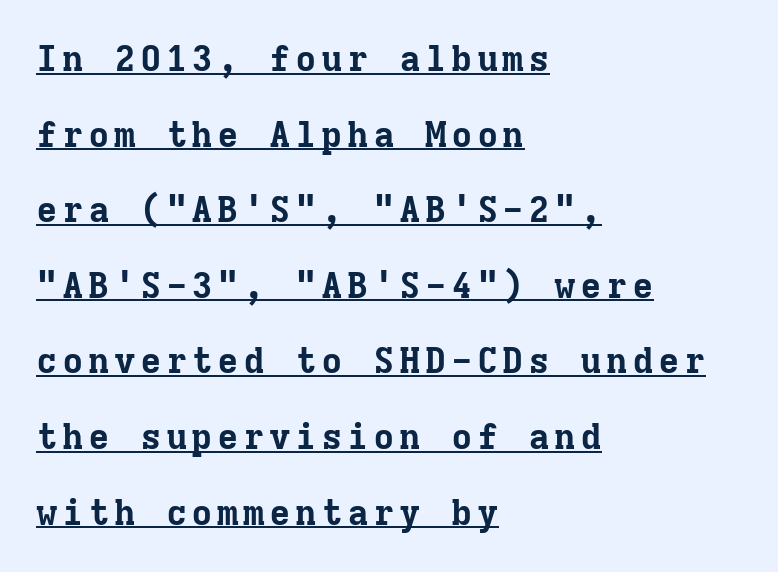
{"serif": "yes", "italic": "no", "bold": "yes", "weight": "bold", "width": "normal", "stroke_contrast": "low", "x_height": "medium", "monospaced": "yes", "underline": "yes", "align": "left", "line_spacing": "loose", "line_spacing_ratio": 2.1, "glyph_px": 36}
